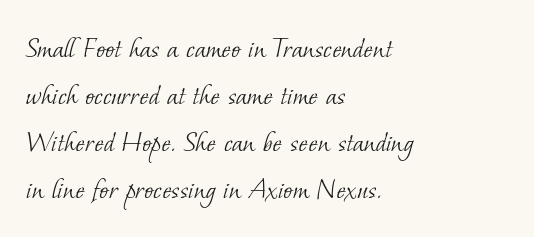
The image shows 31 px light serif type; set left-aligned, normal line spacing (1.52x), normal letter spacing, not underlined; low stroke contrast and a small x-height.
